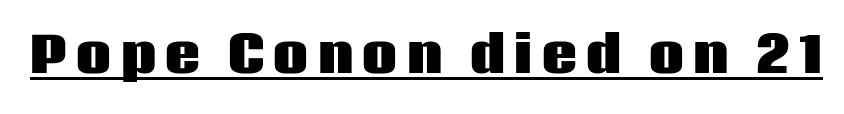
Q: Is the text bold? A: Yes.
Q: Is the text italic (slanted)? A: No, it is upright.
Q: Is the typeface a serif or a sans-serif typeface? A: Sans-serif.
Q: Is the text underlined? A: Yes.
Q: Width (condensed, normal, or wide)? A: Normal.
Q: Stroke contrast? A: Low.
Q: x-height? A: Large.
Q: Monospaced? A: No.
